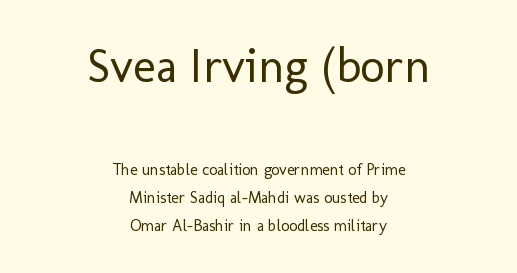
Q: Is the text bold? A: No.
Q: Is the text italic (slanted)? A: No, it is upright.
Q: Is the typeface a serif or a sans-serif typeface? A: Sans-serif.
Q: Is the text underlined? A: No.
Q: How is the paragraph aligned? A: Centered.
Q: Is the spacing between letters normal or unusually wide? A: Normal.
Q: Which block of text is set in a larger size, the first (top) or the second (bottom)? A: The first (top) one.
Q: Width (condensed, normal, or wide)? A: Normal.
Q: Stroke contrast? A: Low.
Q: x-height? A: Medium.
Q: Monospaced? A: No.
